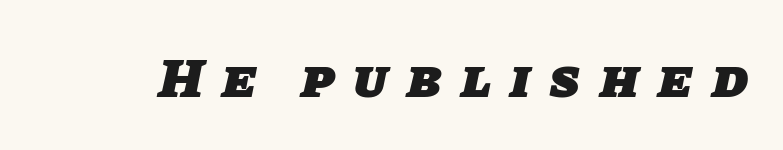
A typesetter would call this heavily tracked-out type. Do the characters align in a grid? No, the font is proportional. Descenders hang freely into open space.
